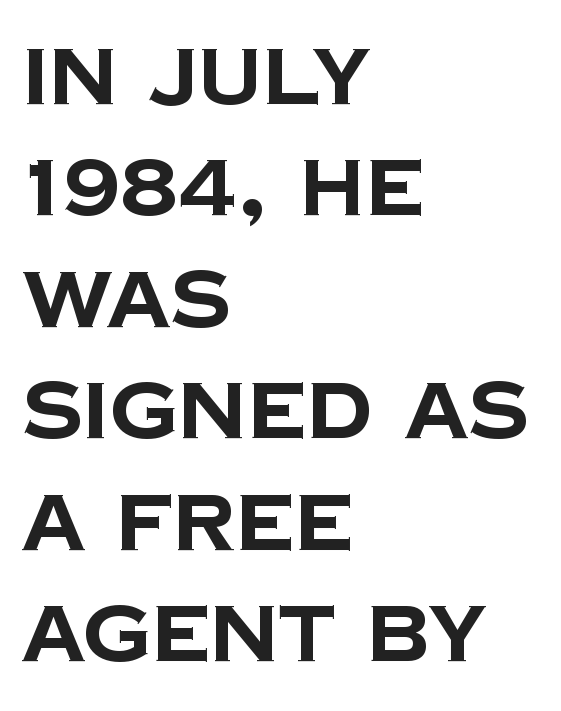
Q: Is the text bold? A: Yes.
Q: Is the typeface a serif or a sans-serif typeface? A: Sans-serif.
Q: Is the text underlined? A: No.
Q: How is the paragraph aligned? A: Left-aligned.
Q: Is the spacing between letters normal or unusually wide? A: Normal.
Q: Is the spacing between lines tight, normal or loose? A: Normal.
Q: Width (condensed, normal, or wide)? A: Normal.
Q: Stroke contrast? A: Low.
Q: x-height? A: Large.
Q: Monospaced? A: No.
